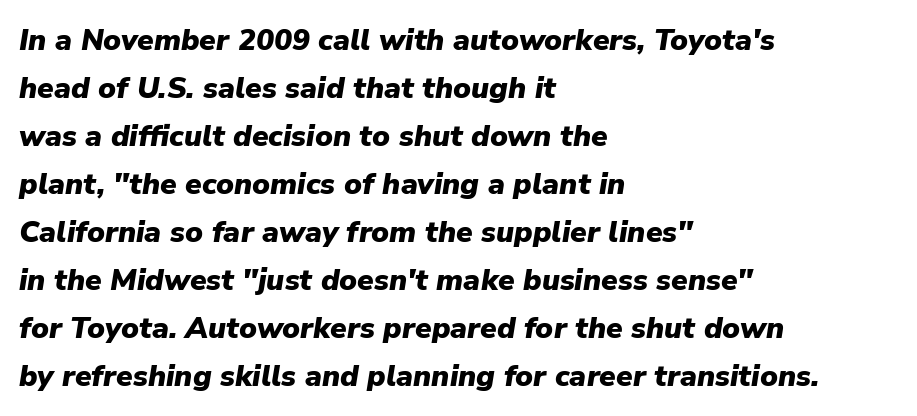
Between one letter and the next there's only the usual sliver of space. Is the block centered? No — it sits flush against the left margin. Posture: slanted. Varying glyph widths throughout — classic text-font behaviour.
